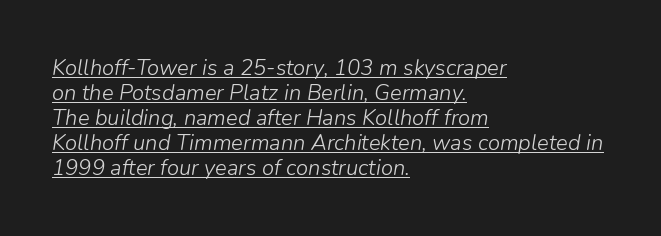
The paragraph shown leans on its left margin. Words appear dense and cohesive because spacing is normal. The characters are drawn with everyday or finer stroke widths. Observe the lean: these are italic letterforms. Somebody hit Ctrl+U on this one — the words are underlined.
